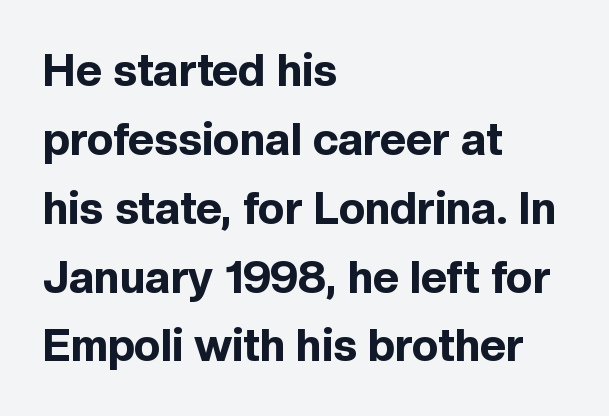
Q: Is the text bold? A: Yes.
Q: Is the text italic (slanted)? A: No, it is upright.
Q: Is the typeface a serif or a sans-serif typeface? A: Sans-serif.
Q: Is the text underlined? A: No.
Q: How is the paragraph aligned? A: Left-aligned.
Q: Is the spacing between letters normal or unusually wide? A: Normal.
Q: Is the spacing between lines tight, normal or loose? A: Normal.
Q: Width (condensed, normal, or wide)? A: Normal.
Q: x-height? A: Medium.
Q: Monospaced? A: No.
